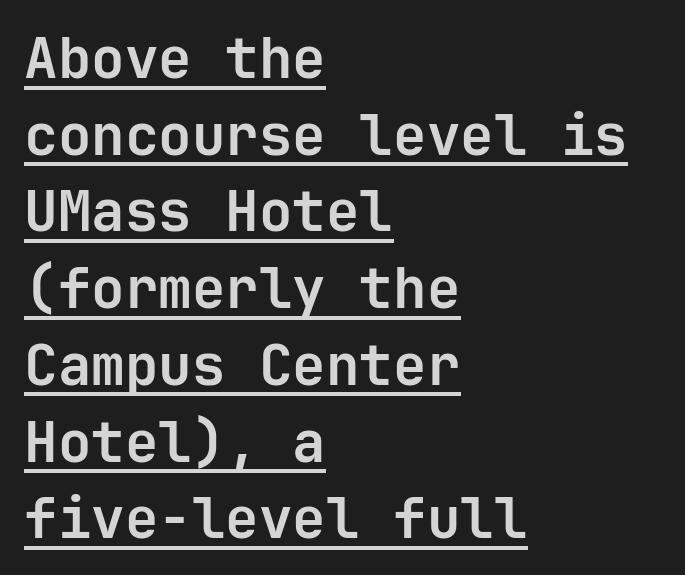
Q: Is the text bold? A: Yes.
Q: Is the text italic (slanted)? A: No, it is upright.
Q: Is the typeface a serif or a sans-serif typeface? A: Sans-serif.
Q: Is the text underlined? A: Yes.
Q: How is the paragraph aligned? A: Left-aligned.
Q: Is the spacing between letters normal or unusually wide? A: Normal.
Q: Is the spacing between lines tight, normal or loose? A: Normal.
Q: Width (condensed, normal, or wide)? A: Normal.
Q: Stroke contrast? A: Low.
Q: x-height? A: Medium.
